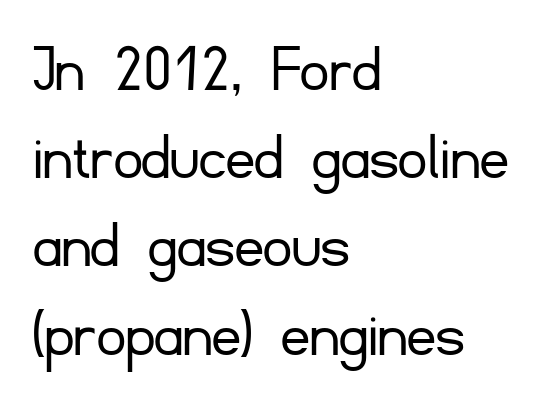
The image shows 70 px light sans-serif type, upright; set left-aligned, normal line spacing (1.26x), normal letter spacing, not underlined; low stroke contrast and a small x-height.
